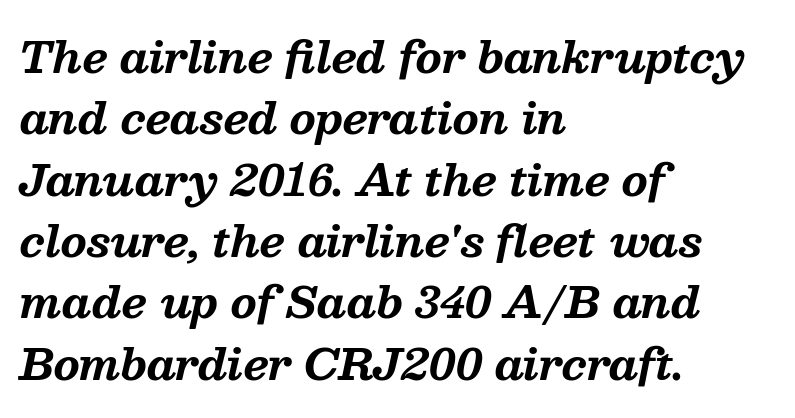
Q: Is the text bold? A: Yes.
Q: Is the text italic (slanted)? A: Yes, it leans right by about 13 degrees.
Q: Is the typeface a serif or a sans-serif typeface? A: Serif.
Q: Is the text underlined? A: No.
Q: How is the paragraph aligned? A: Left-aligned.
Q: Is the spacing between letters normal or unusually wide? A: Normal.
Q: Is the spacing between lines tight, normal or loose? A: Normal.
Q: Width (condensed, normal, or wide)? A: Normal.
Q: Stroke contrast? A: Medium.
Q: x-height? A: Medium.
Q: Monospaced? A: No.
